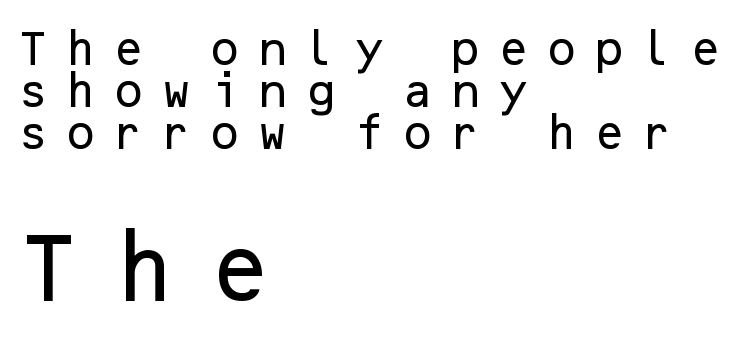
Q: Is the text italic (slanted)? A: No, it is upright.
Q: Is the typeface a serif or a sans-serif typeface? A: Sans-serif.
Q: Is the text underlined? A: No.
Q: How is the paragraph aligned? A: Left-aligned.
Q: Is the spacing between letters normal or unusually wide? A: Unusually wide.
Q: Is the spacing between lines tight, normal or loose? A: Tight.
Q: Which block of text is set in a larger size, the first (top) or the second (bottom)? A: The second (bottom) one.
Q: Width (condensed, normal, or wide)? A: Normal.
Q: Stroke contrast? A: Low.
Q: x-height? A: Medium.
